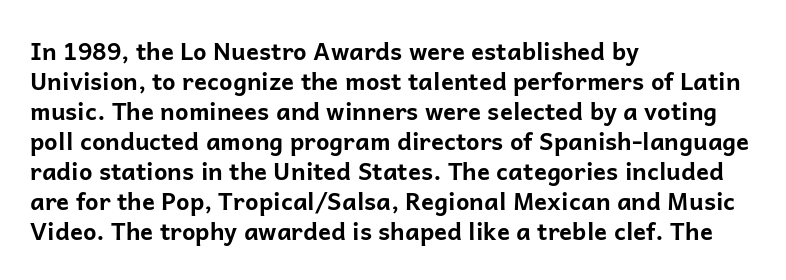
The image shows 24 px bold type, upright; set left-aligned, normal line spacing (1.25x), normal letter spacing, not underlined.
